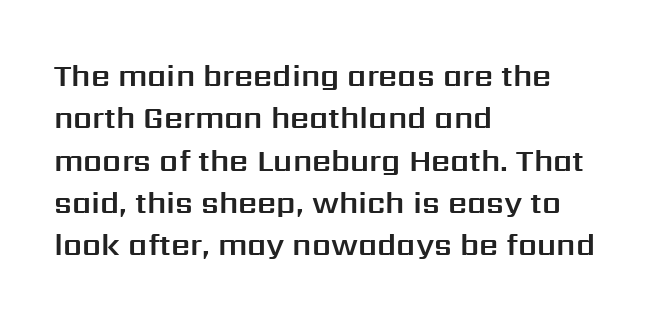
{"serif": "no", "italic": "no", "width": "normal", "stroke_contrast": "medium", "x_height": "medium", "monospaced": "no", "underline": "no", "align": "left", "line_spacing": "normal", "line_spacing_ratio": 1.41, "letter_spacing": "normal", "letter_spacing_em": 0.0, "glyph_px": 30}
